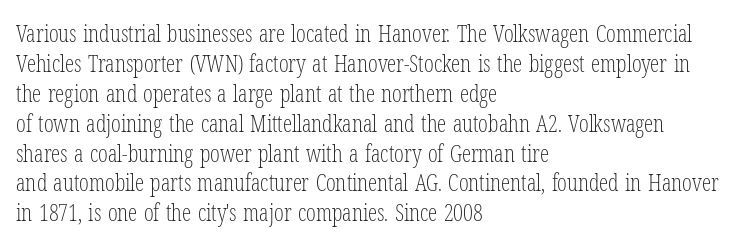
{"italic": "no", "bold": "no", "underline": "no", "align": "left", "line_spacing": "normal", "line_spacing_ratio": 1.3, "letter_spacing": "normal", "letter_spacing_em": 0.0, "glyph_px": 23}
